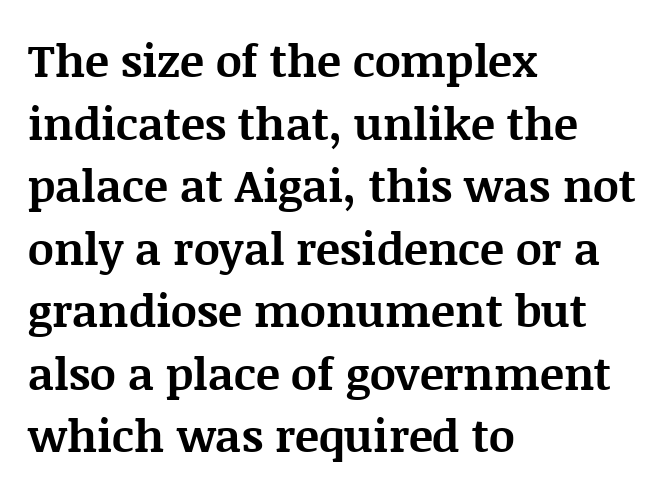
{"serif": "yes", "italic": "no", "bold": "yes", "weight": "bold", "width": "normal", "stroke_contrast": "medium", "x_height": "large", "monospaced": "no", "underline": "no", "align": "left", "line_spacing": "normal", "line_spacing_ratio": 1.39, "letter_spacing": "normal", "letter_spacing_em": 0.0, "glyph_px": 45}
